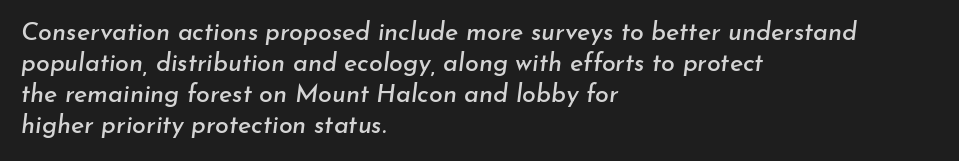
Rule under the text: the space is simply empty. Compared with a centered layout, this one pins lines to the left instead. Would a proofreader flag this as italicized? Yes. Glyph-to-glyph distance matches everyday printed text.
